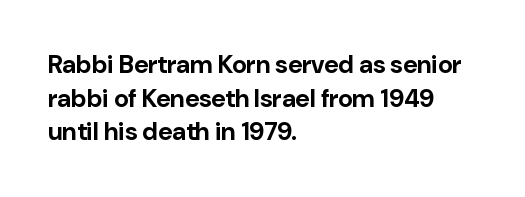
Q: Is the text bold? A: Yes.
Q: Is the text italic (slanted)? A: No, it is upright.
Q: Is the text underlined? A: No.
Q: How is the paragraph aligned? A: Left-aligned.
Q: Is the spacing between letters normal or unusually wide? A: Normal.
Q: Is the spacing between lines tight, normal or loose? A: Normal.
